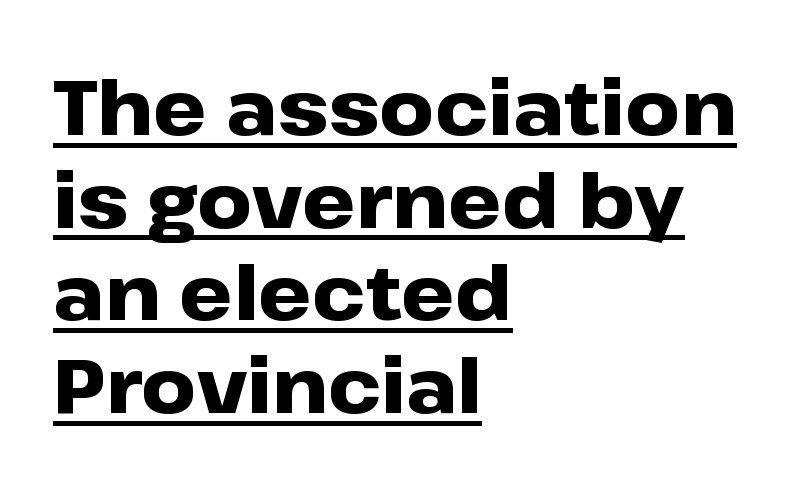
{"serif": "no", "italic": "no", "bold": "yes", "weight": "heavy", "width": "wide", "stroke_contrast": "low", "x_height": "medium", "monospaced": "no", "underline": "yes", "align": "left", "line_spacing_ratio": 1.22, "letter_spacing": "normal", "letter_spacing_em": 0.0, "glyph_px": 76}
